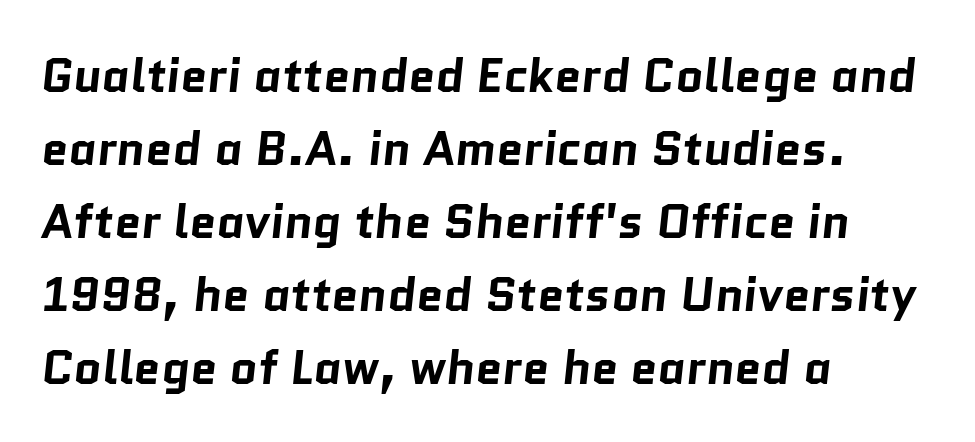
The image shows 48 px bold sans-serif type; set left-aligned, normal line spacing (1.52x), normal letter spacing, not underlined; low stroke contrast and a medium x-height.
